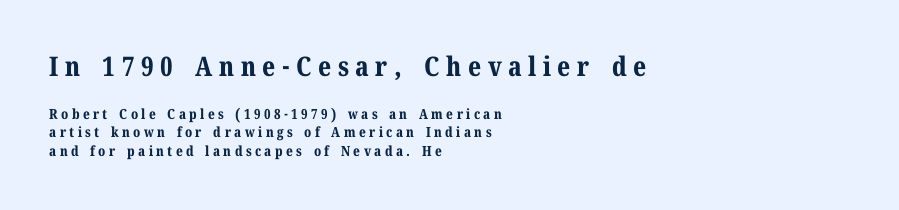
Q: Is the text bold? A: Yes.
Q: Is the text italic (slanted)? A: No, it is upright.
Q: Is the text underlined? A: No.
Q: How is the paragraph aligned? A: Left-aligned.
Q: Is the spacing between letters normal or unusually wide? A: Unusually wide.
Q: Is the spacing between lines tight, normal or loose? A: Normal.
Q: Which block of text is set in a larger size, the first (top) or the second (bottom)? A: The first (top) one.
